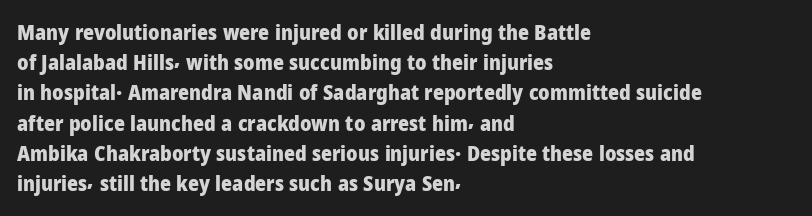
{"italic": "no", "bold": "yes", "underline": "no", "align": "left", "line_spacing": "normal", "line_spacing_ratio": 1.44, "letter_spacing": "normal", "letter_spacing_em": 0.0, "glyph_px": 21}
